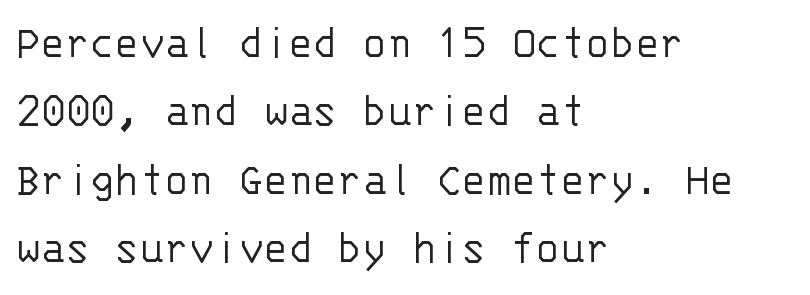
Q: Is the text bold? A: No.
Q: Is the text italic (slanted)? A: No, it is upright.
Q: Is the typeface a serif or a sans-serif typeface? A: Sans-serif.
Q: Is the text underlined? A: No.
Q: How is the paragraph aligned? A: Left-aligned.
Q: Is the spacing between letters normal or unusually wide? A: Normal.
Q: Is the spacing between lines tight, normal or loose? A: Normal.
Q: Width (condensed, normal, or wide)? A: Normal.
Q: Stroke contrast? A: Low.
Q: x-height? A: Large.
Q: Monospaced? A: Yes.
